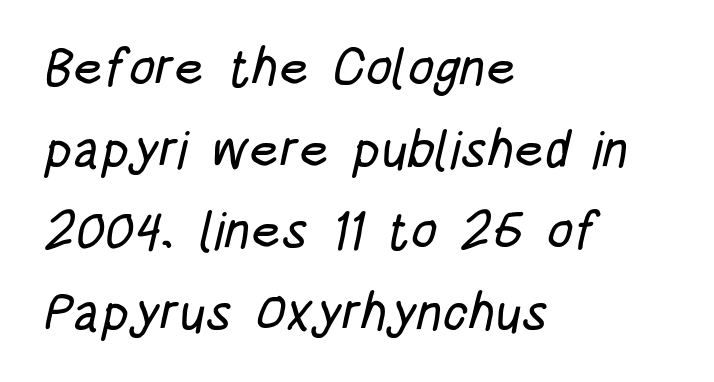
The image shows 52 px condensed sans-serif type; set left-aligned, normal line spacing (1.57x), normal letter spacing, not underlined; low stroke contrast and a large x-height.
